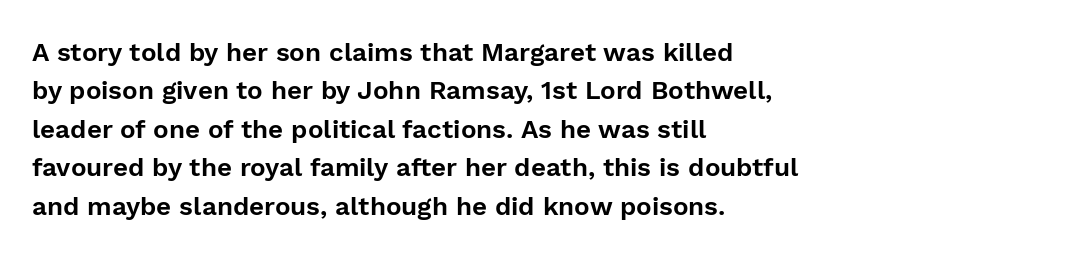
The image shows 26 px text type, upright; set left-aligned, normal line spacing (1.48x), normal letter spacing, not underlined.
